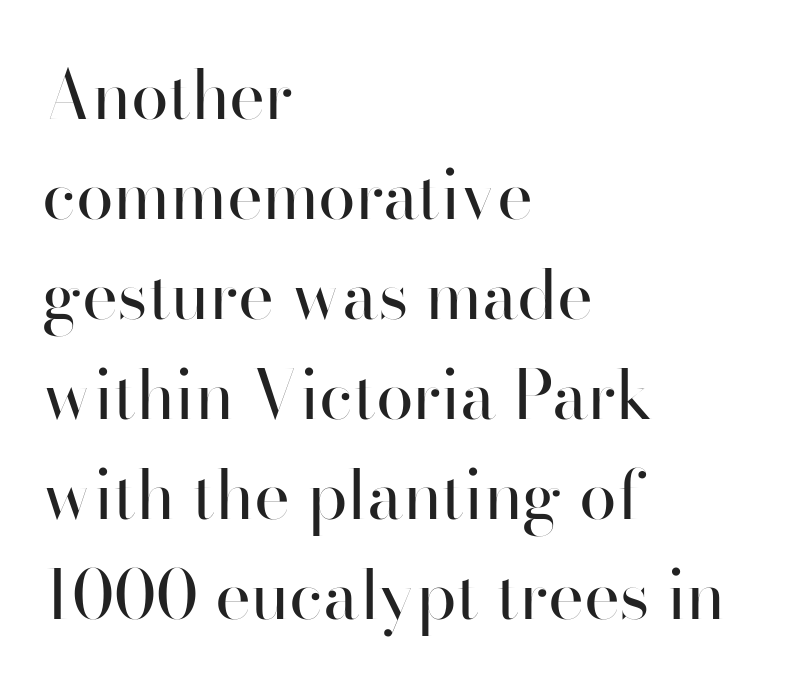
{"serif": "no", "italic": "no", "bold": "no", "weight": "regular", "width": "normal", "stroke_contrast": "high", "x_height": "small", "monospaced": "no", "underline": "no", "align": "left", "line_spacing": "normal", "line_spacing_ratio": 1.47, "letter_spacing": "normal", "letter_spacing_em": 0.0, "glyph_px": 68}
